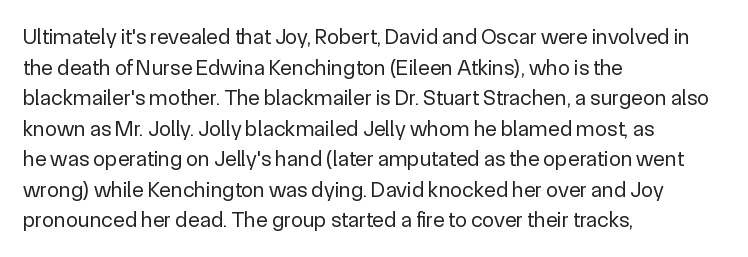
{"italic": "no", "bold": "no", "underline": "no", "align": "left", "line_spacing": "normal", "line_spacing_ratio": 1.39, "letter_spacing": "normal", "letter_spacing_em": 0.0, "glyph_px": 22}
